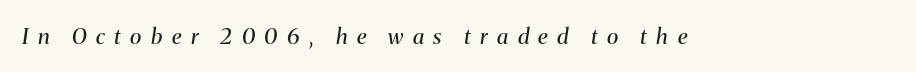
{"italic": "yes", "lean": "right", "slant_degrees": 8, "bold": "no", "underline": "no", "letter_spacing": "wide", "letter_spacing_em": 0.43, "glyph_px": 22}
